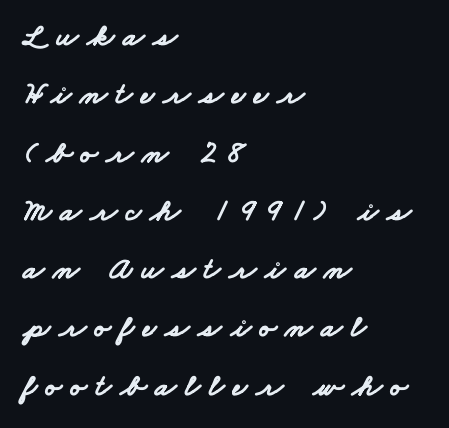
Q: Is the text bold? A: Yes.
Q: Is the typeface a serif or a sans-serif typeface? A: Sans-serif.
Q: Is the text underlined? A: No.
Q: How is the paragraph aligned? A: Left-aligned.
Q: Is the spacing between letters normal or unusually wide? A: Unusually wide.
Q: Width (condensed, normal, or wide)? A: Wide.
Q: Stroke contrast? A: Low.
Q: x-height? A: Small.
Q: Monospaced? A: No.
